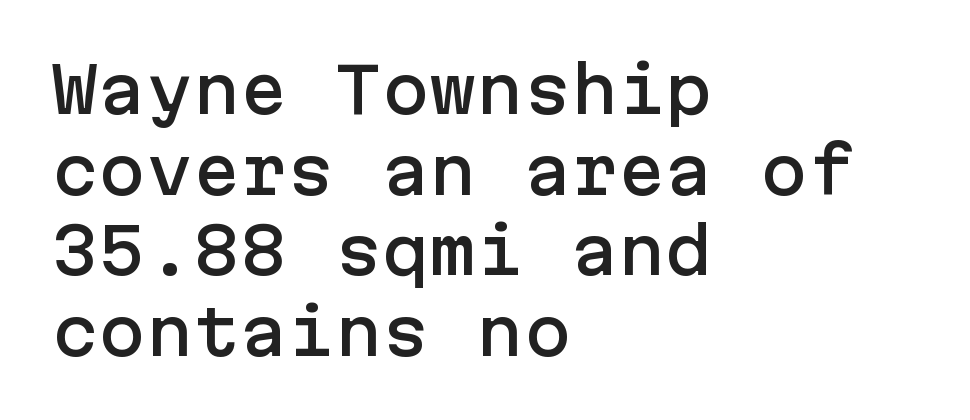
Letter spacing: default. The passage shown is typeset with a sans-serif family. The specimen omits any rule beneath the text block's lines. Does the copy run flush right? No — it runs flush left.
